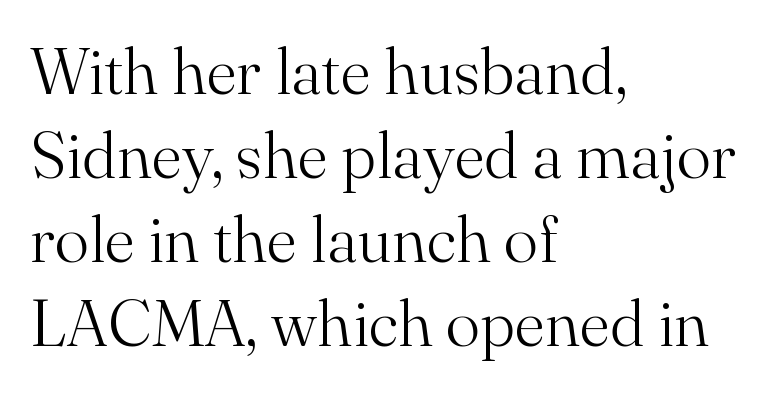
No extra ink here — the face is not bold. Quick note: interline space is typical. Descender tails drop into unmarked territory. Horizontal alignment here is leftward, the default for most running prose.
